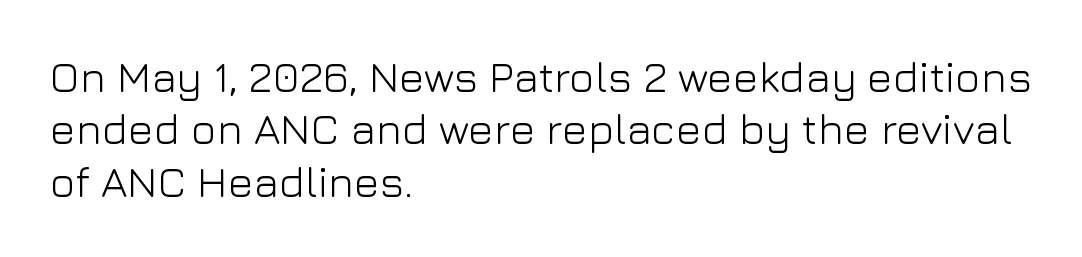
Is the type heavy? It reads as light-to-regular instead. Nothing sits at the stroke ends, so this counts as sans-serif. Default kerning and tracking; the words read as compact shapes. Every row of glyphs begins at an identical x-position on the left.
